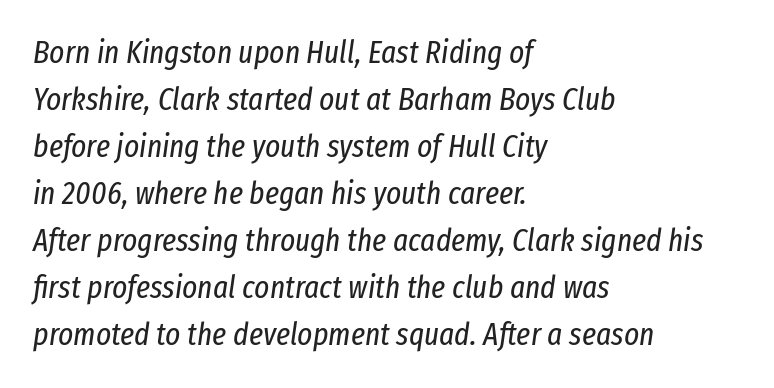
The cut favours lightness, reaching ordinary text weight at its darkest. Just letters on the line, the space beneath them empty. Is this a fixed-width face? No — the glyphs have proportional, varying widths. Horizontally, the lines are justified to the leading edge only.
